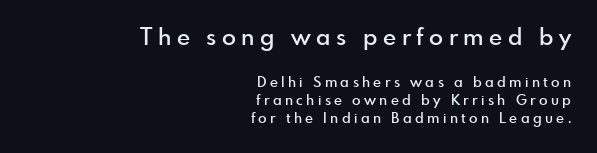
{"italic": "no", "bold": "semi", "underline": "no", "align": "right", "line_spacing": "normal", "line_spacing_ratio": 1.31, "letter_spacing": "wide", "letter_spacing_em": 0.24, "larger_block": "first", "size_ratio": 1.64, "glyph_px": 23}
